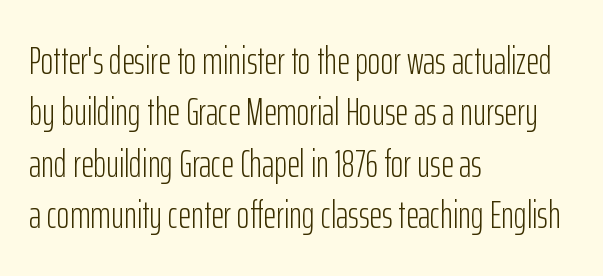
Q: Is the text bold? A: No.
Q: Is the text italic (slanted)? A: No, it is upright.
Q: Is the typeface a serif or a sans-serif typeface? A: Sans-serif.
Q: Is the text underlined? A: No.
Q: How is the paragraph aligned? A: Left-aligned.
Q: Is the spacing between letters normal or unusually wide? A: Normal.
Q: Is the spacing between lines tight, normal or loose? A: Normal.
Q: Width (condensed, normal, or wide)? A: Condensed.
Q: Stroke contrast? A: Low.
Q: x-height? A: Medium.
Q: Monospaced? A: No.
